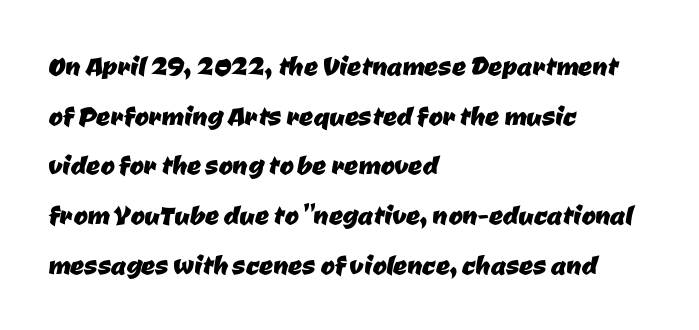
Q: Is the typeface a serif or a sans-serif typeface? A: Sans-serif.
Q: Is the text underlined? A: No.
Q: How is the paragraph aligned? A: Left-aligned.
Q: Is the spacing between letters normal or unusually wide? A: Normal.
Q: Is the spacing between lines tight, normal or loose? A: Normal.
Q: Width (condensed, normal, or wide)? A: Normal.
Q: Stroke contrast? A: Low.
Q: x-height? A: Medium.
Q: Monospaced? A: No.
